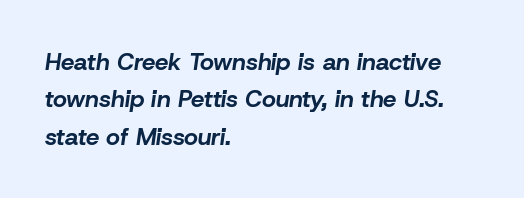
Designer's note — italics engaged. Compared with typical body copy, the letter spacing here is the same. The font is running at its bold setting. Vertically, the passage feels balanced, rows spaced as you'd expect. Check the space under the baseline: it is left empty. A classic flush-left, rag-right setting is used for this passage.
